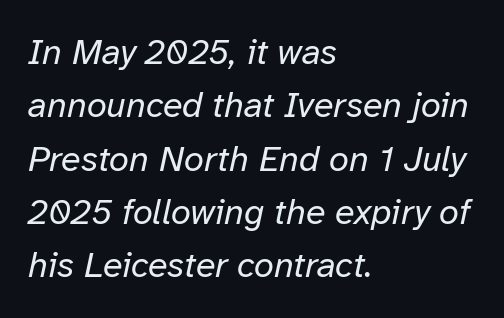
{"italic": "yes", "lean": "right", "slant_degrees": 12, "bold": "no", "weight": "regular", "width": "normal", "stroke_contrast": "low", "x_height": "medium", "monospaced": "no", "underline": "no", "align": "left", "line_spacing": "normal", "line_spacing_ratio": 1.48, "letter_spacing": "normal", "letter_spacing_em": 0.0, "glyph_px": 36}
